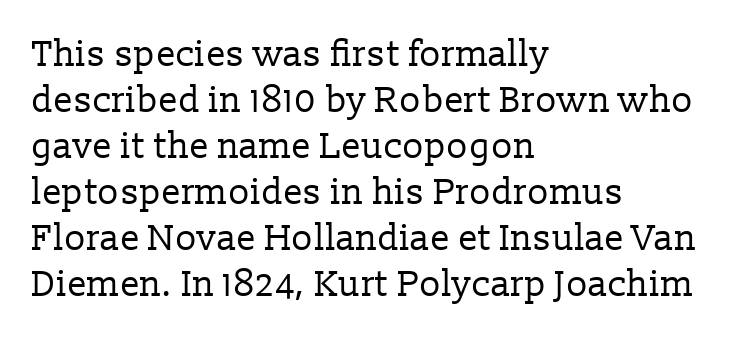
A typesetter would call this proportional, since set widths differ per character. Does the type have serifs? Yes, each stem ends in a small foot. Type without underlining. Quick note: interline space is typical.
